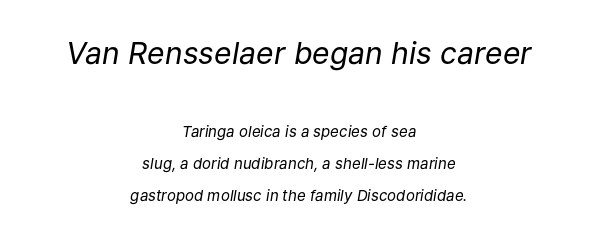
Think of a printed novel: that variable character pitch is what you see here. Students, observe: this is what heavily led, spacious text looks like. Has an underline been added? It has not. No extra tracking has been applied to these lines. The rag falls on both sides of this text block equally.
